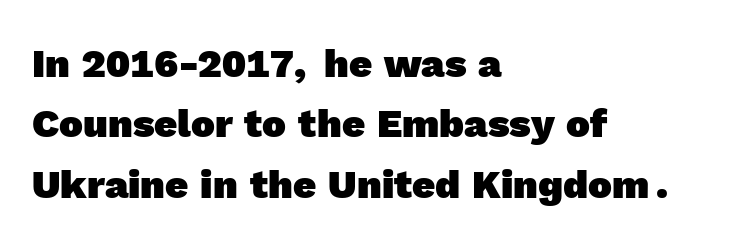
This block has exactly the height ordinary leading produces. Spacing between characters is what you'd get straight out of the box. A student would call this left alignment; a typographer would say flush left, rag right. The baseline area is clear. A typesetter would label this face a sans.
